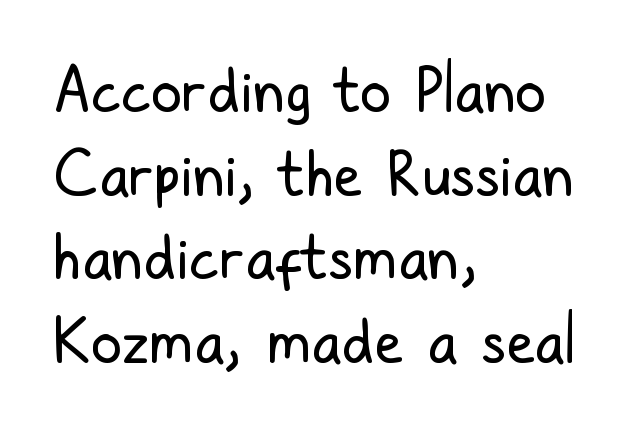
Regarding serifs, this sample does without them. A roman cut, with each character standing at attention. The cut favours lightness, reaching ordinary text weight at its darkest. Does extra space separate the letters? No, they use regular spacing. Honestly, there is no underline to notice here at all. Quick note: interline space is typical.
